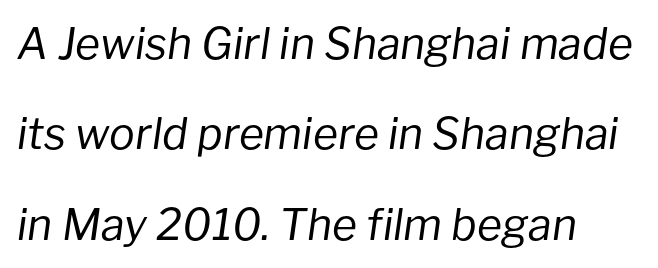
Q: Is the text bold? A: No.
Q: Is the text italic (slanted)? A: Yes, it leans right by about 8 degrees.
Q: Is the text underlined? A: No.
Q: How is the paragraph aligned? A: Left-aligned.
Q: Is the spacing between letters normal or unusually wide? A: Normal.
Q: Is the spacing between lines tight, normal or loose? A: Loose.
Q: Width (condensed, normal, or wide)? A: Normal.
Q: Stroke contrast? A: Low.
Q: x-height? A: Medium.
Q: Monospaced? A: No.
